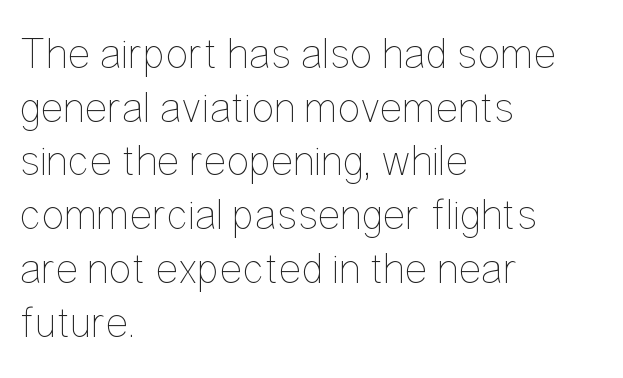
Typeset ragged right — the left edge is the straight one. A typesetter would call this proportional, since set widths differ per character. Each row of text sits above clean, open space. The strokes carry an ordinary text weight at most. Vertical spacing — default. The passage shown has conventional tracking throughout.
